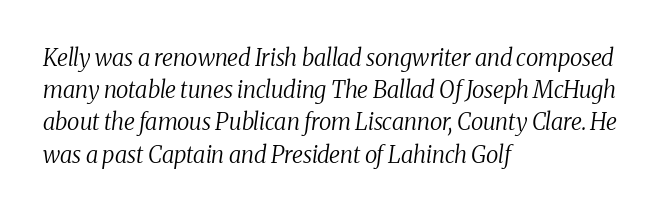
Weight: regular or lighter. Beneath every word, the page is bare. How are the letters spaced? Ordinarily, with no added tracking. Short and long lines alike share a common starting point at left.
